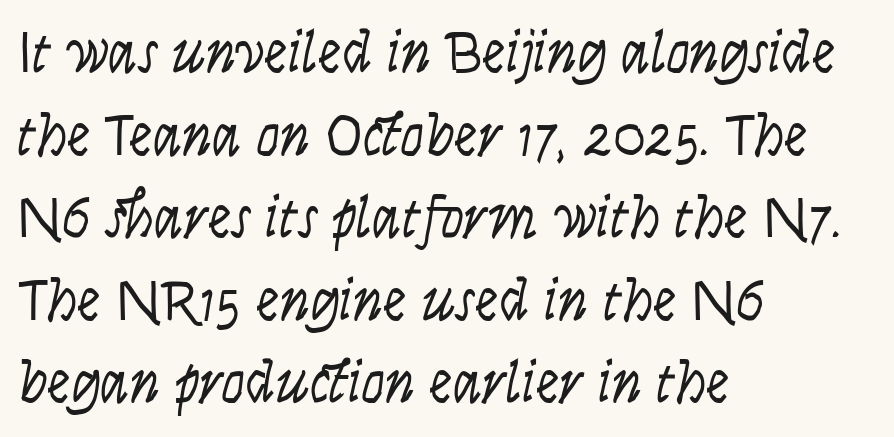
{"serif": "no", "bold": "no", "weight": "light", "width": "condensed", "stroke_contrast": "low", "x_height": "large", "monospaced": "no", "underline": "no", "align": "left", "line_spacing": "normal", "line_spacing_ratio": 1.4, "letter_spacing": "normal", "letter_spacing_em": 0.0, "glyph_px": 59}
